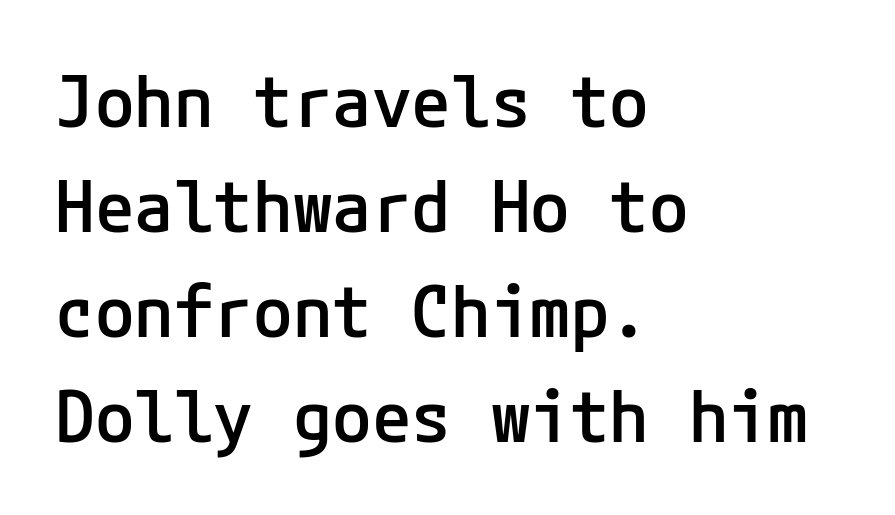
The image shows 72 px semibold sans-serif type, upright; set left-aligned, normal line spacing (1.46x), normal letter spacing, not underlined; low stroke contrast and a medium x-height.
